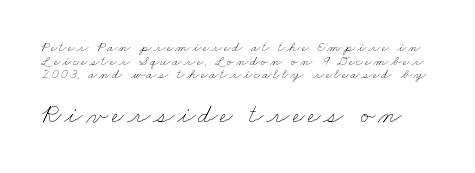
{"bold": "no", "underline": "no", "line_spacing": "tight", "line_spacing_ratio": 0.98, "larger_block": "second", "size_ratio": 1.93, "glyph_px": 27}
